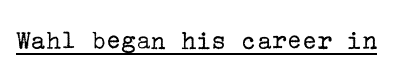
The image shows 28 px regular-weight serif type, upright; set normal letter spacing, underlined; low stroke contrast and a medium x-height.
